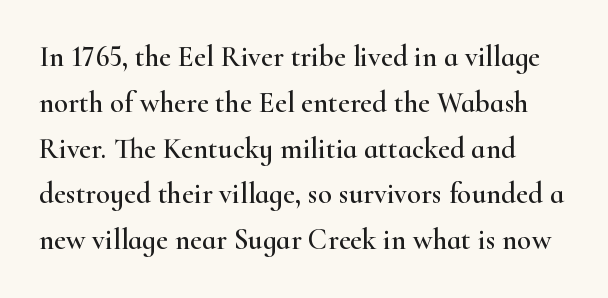
The image shows 29 px wide serif type, upright; set left-aligned, normal line spacing (1.58x), normal letter spacing, not underlined; high stroke contrast and a small x-height.
